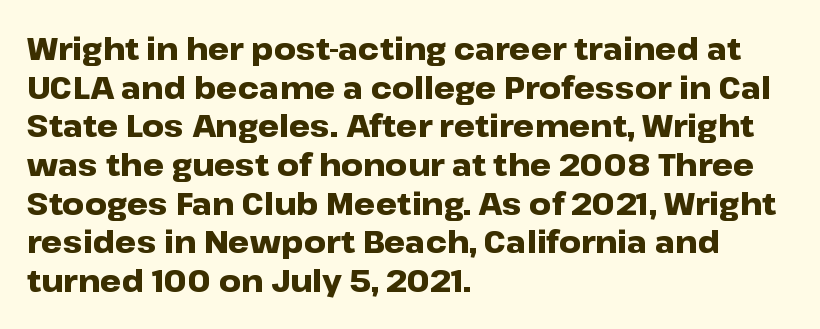
{"serif": "no", "italic": "no", "bold": "yes", "weight": "heavy", "width": "wide", "stroke_contrast": "low", "x_height": "medium", "monospaced": "no", "underline": "no", "align": "left", "line_spacing": "normal", "line_spacing_ratio": 1.29, "letter_spacing": "normal", "letter_spacing_em": 0.0, "glyph_px": 30}
